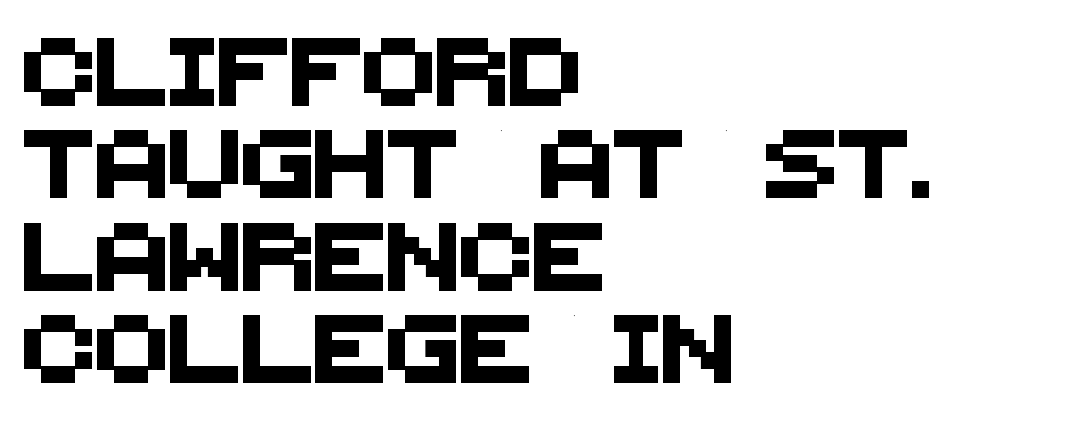
Q: Is the typeface a serif or a sans-serif typeface? A: Sans-serif.
Q: Is the text underlined? A: No.
Q: How is the paragraph aligned? A: Left-aligned.
Q: Is the spacing between letters normal or unusually wide? A: Normal.
Q: Is the spacing between lines tight, normal or loose? A: Normal.
Q: Width (condensed, normal, or wide)? A: Normal.
Q: Stroke contrast? A: Medium.
Q: x-height? A: Large.
Q: Monospaced? A: No.
